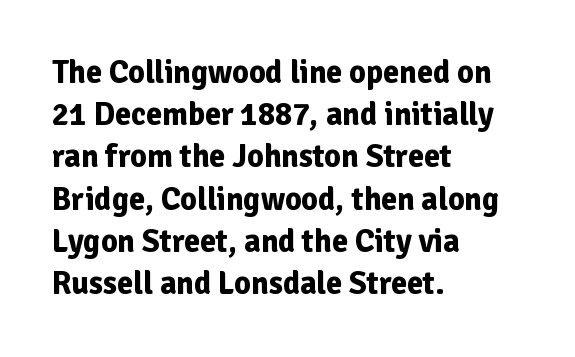
{"serif": "no", "italic": "no", "bold": "yes", "weight": "bold", "width": "normal", "stroke_contrast": "low", "x_height": "medium", "monospaced": "no", "underline": "no", "align": "left", "line_spacing": "normal", "line_spacing_ratio": 1.32, "letter_spacing": "normal", "letter_spacing_em": 0.0, "glyph_px": 32}
